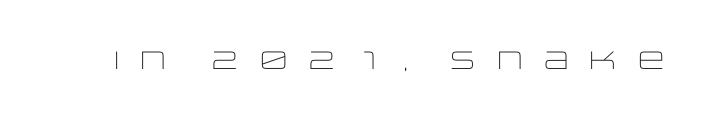
Q: Is the text bold? A: No.
Q: Is the text italic (slanted)? A: No, it is upright.
Q: Is the text underlined? A: No.
Q: Is the spacing between letters normal or unusually wide? A: Unusually wide.
